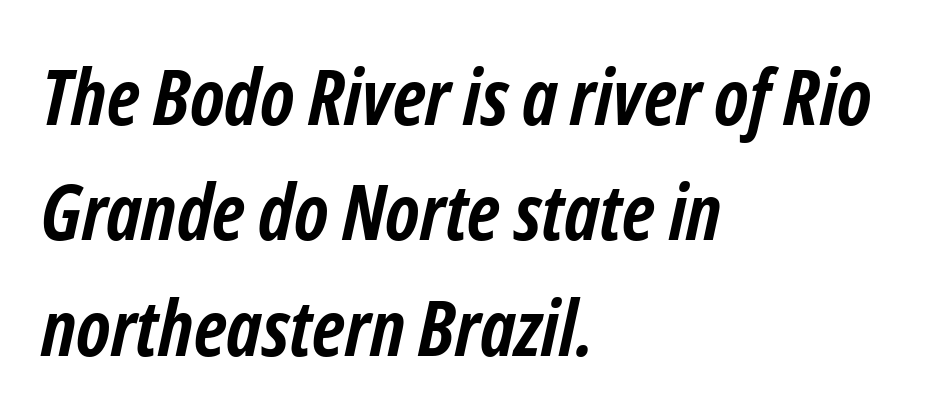
{"italic": "yes", "lean": "right", "slant_degrees": 12, "bold": "yes", "weight": "semibold", "width": "condensed", "stroke_contrast": "low", "x_height": "medium", "monospaced": "no", "underline": "no", "align": "left", "line_spacing": "normal", "line_spacing_ratio": 1.48, "letter_spacing": "normal", "letter_spacing_em": 0.0, "glyph_px": 78}
